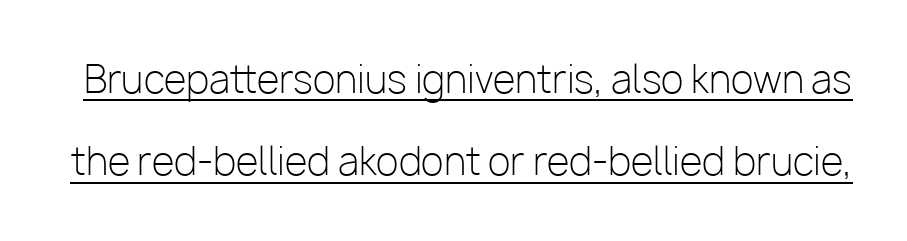
{"serif": "no", "italic": "no", "bold": "no", "weight": "light", "width": "normal", "stroke_contrast": "low", "x_height": "medium", "monospaced": "no", "underline": "yes", "line_spacing": "loose", "line_spacing_ratio": 2.22, "letter_spacing": "normal", "letter_spacing_em": 0.0, "glyph_px": 37}
